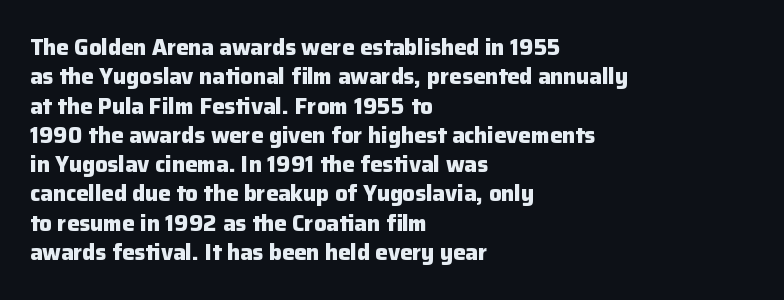
Q: Is the text bold? A: Yes.
Q: Is the text italic (slanted)? A: No, it is upright.
Q: Is the text underlined? A: No.
Q: How is the paragraph aligned? A: Left-aligned.
Q: Is the spacing between letters normal or unusually wide? A: Normal.
Q: Is the spacing between lines tight, normal or loose? A: Normal.
